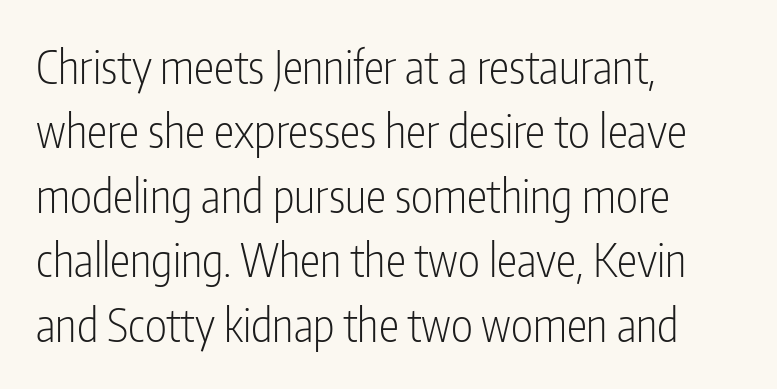
The image shows 46 px light, condensed sans-serif type, upright; set left-aligned, normal line spacing (1.4x), normal letter spacing, not underlined; low stroke contrast and a medium x-height.
